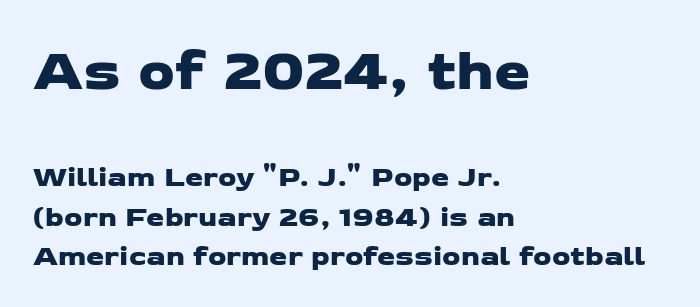
Q: Is the typeface a serif or a sans-serif typeface? A: Sans-serif.
Q: Is the text underlined? A: No.
Q: How is the paragraph aligned? A: Left-aligned.
Q: Is the spacing between letters normal or unusually wide? A: Normal.
Q: Is the spacing between lines tight, normal or loose? A: Normal.
Q: Which block of text is set in a larger size, the first (top) or the second (bottom)? A: The first (top) one.
Q: Width (condensed, normal, or wide)? A: Wide.
Q: Stroke contrast? A: Low.
Q: x-height? A: Medium.
Q: Monospaced? A: No.
